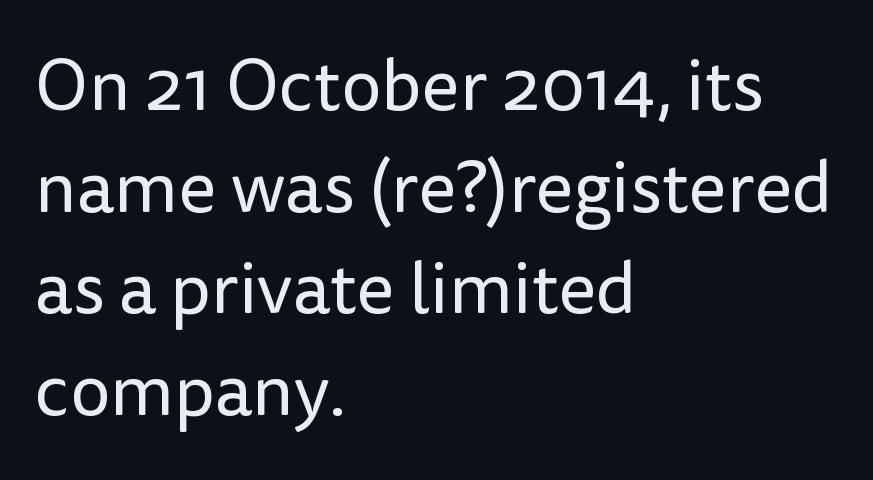
Ascenders rise straight up at ninety degrees. The paragraph has a hard left edge and a soft right edge. The rendering uses natural spacing where letterforms have individual widths. The font family rendered here belongs to the sans-serif group. The font sits on the lighter half of the weight spectrum, regular included.
